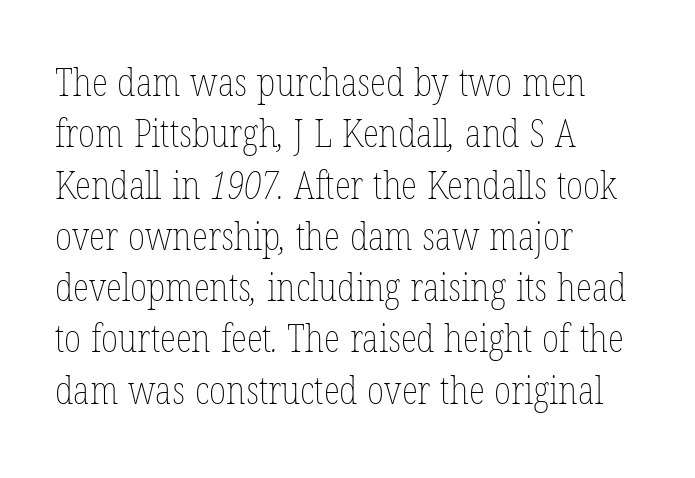
The image shows 38 px thin, condensed type; set left-aligned, normal line spacing (1.35x), normal letter spacing, not underlined; low stroke contrast and a medium x-height.
